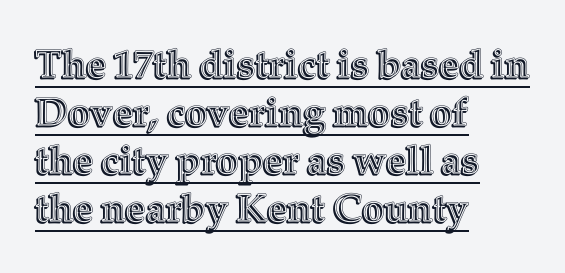
The image shows 39 px text type, upright; set left-aligned, line spacing 1.23x, normal letter spacing, underlined; a medium x-height.
